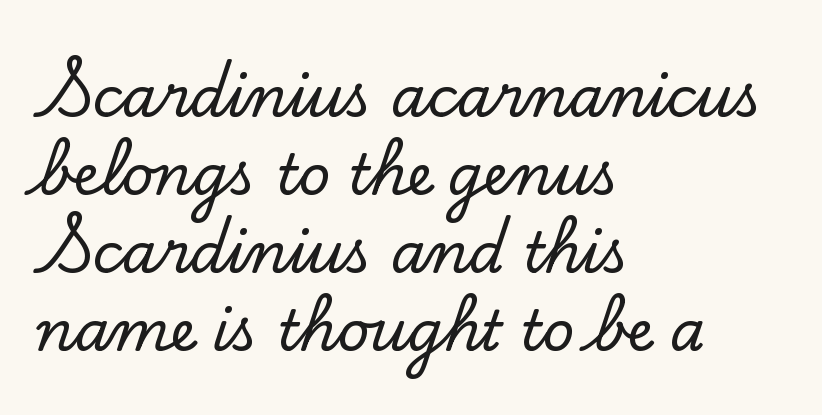
Q: Is the text italic (slanted)? A: Yes.
Q: Is the typeface a serif or a sans-serif typeface? A: Serif.
Q: Is the text underlined? A: No.
Q: How is the paragraph aligned? A: Left-aligned.
Q: Is the spacing between letters normal or unusually wide? A: Normal.
Q: Is the spacing between lines tight, normal or loose? A: Normal.
Q: Width (condensed, normal, or wide)? A: Normal.
Q: Stroke contrast? A: Low.
Q: x-height? A: Small.
Q: Monospaced? A: No.
